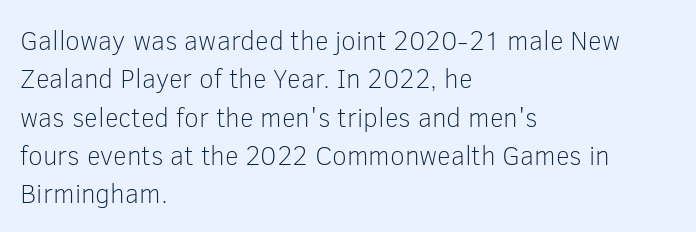
Every row of glyphs begins at an identical x-position on the left. A roman cut, with each character standing at attention. Does the leading feel generous? No, just average. The tracking reads as untouched default to a designer's eye.
